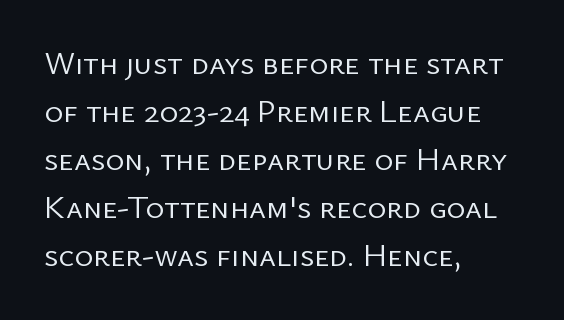
The image shows 32 px regular-weight sans-serif type, upright; set left-aligned, normal line spacing (1.5x), normal letter spacing, not underlined; low stroke contrast and a medium x-height.
